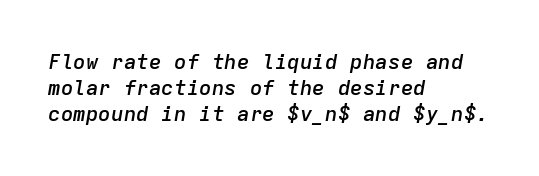
Q: Is the text bold? A: Semi-bold.
Q: Is the text italic (slanted)? A: Yes, it leans right by about 9 degrees.
Q: Is the text underlined? A: No.
Q: How is the paragraph aligned? A: Left-aligned.
Q: Is the spacing between letters normal or unusually wide? A: Normal.
Q: Is the spacing between lines tight, normal or loose? A: Normal.
